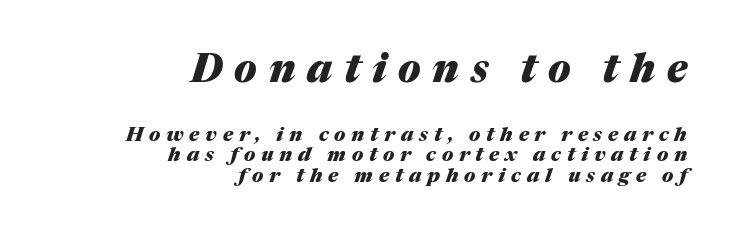
Q: Is the text bold? A: Yes.
Q: Is the text italic (slanted)? A: Yes, it leans right by about 17 degrees.
Q: Is the text underlined? A: No.
Q: How is the paragraph aligned? A: Right-aligned.
Q: Is the spacing between letters normal or unusually wide? A: Unusually wide.
Q: Is the spacing between lines tight, normal or loose? A: Tight.
Q: Which block of text is set in a larger size, the first (top) or the second (bottom)? A: The first (top) one.
Q: Width (condensed, normal, or wide)? A: Normal.
Q: Stroke contrast? A: Medium.
Q: x-height? A: Medium.
Q: Monospaced? A: No.
